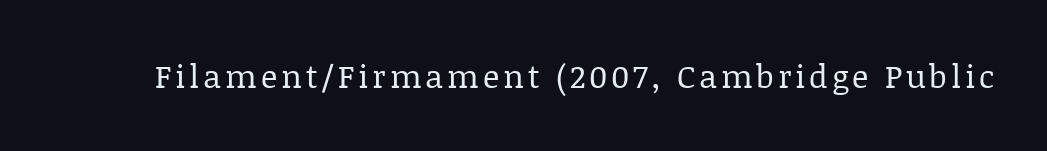
The image shows 32 px regular-weight serif type, upright; set not underlined; low stroke contrast and a large x-height.
